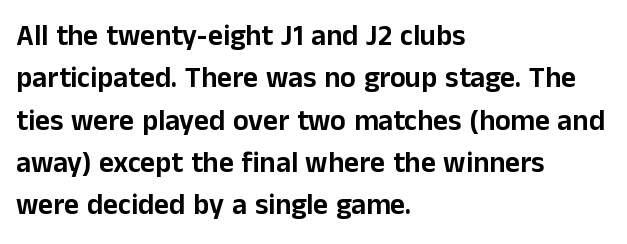
The image shows 29 px sans-serif type, upright; set left-aligned, normal line spacing (1.46x), normal letter spacing, not underlined; low stroke contrast and a medium x-height.
